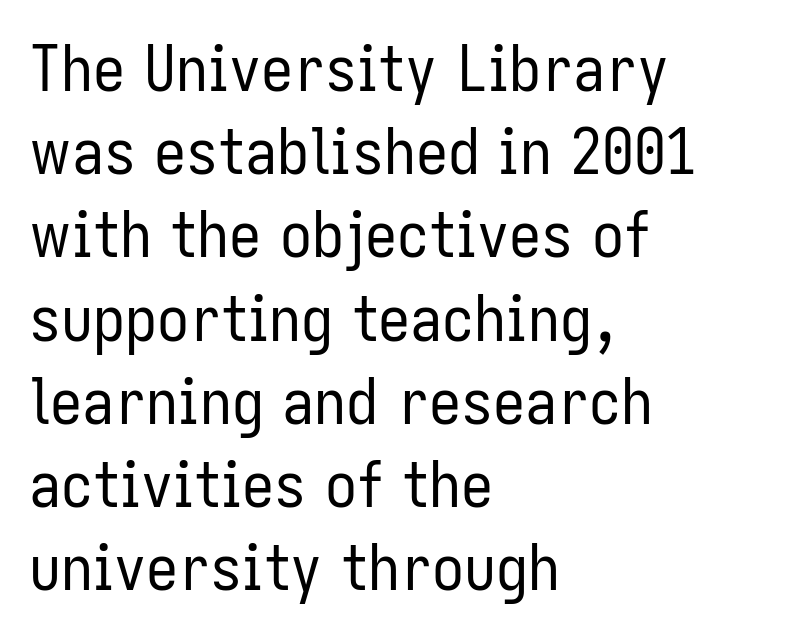
The image shows 64 px regular-weight, condensed sans-serif type, upright; set left-aligned, normal line spacing (1.3x), normal letter spacing, not underlined; low stroke contrast and a medium x-height.
